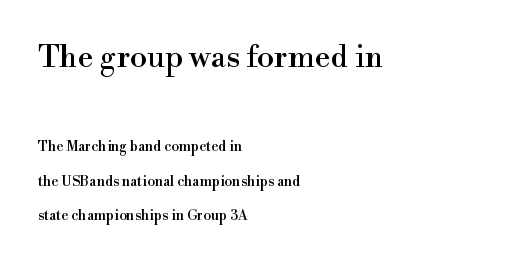
The image shows 31 px serif type, upright; set left-aligned, loose line spacing (2.44x), normal letter spacing, not underlined; the first (top) block is 2.21x larger; a small x-height.
